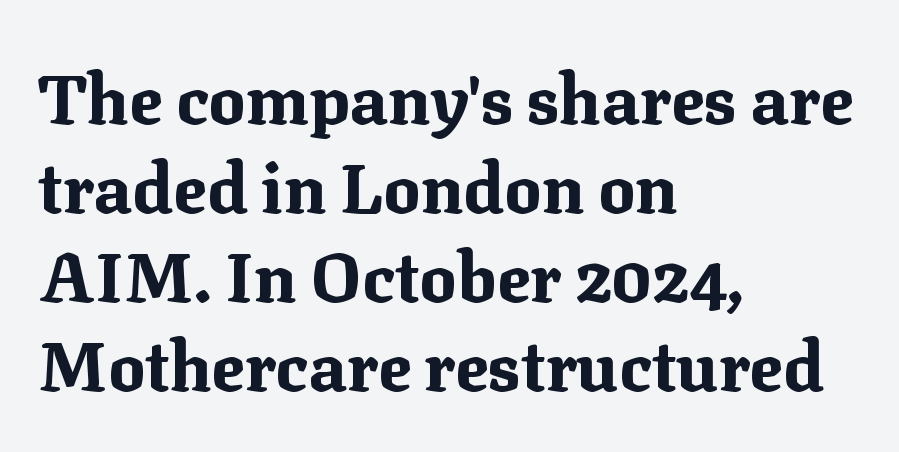
{"serif": "yes", "italic": "no", "bold": "yes", "weight": "bold", "width": "normal", "stroke_contrast": "medium", "x_height": "medium", "monospaced": "no", "underline": "no", "align": "left", "line_spacing": "normal", "line_spacing_ratio": 1.29, "letter_spacing": "normal", "letter_spacing_em": 0.0, "glyph_px": 69}
